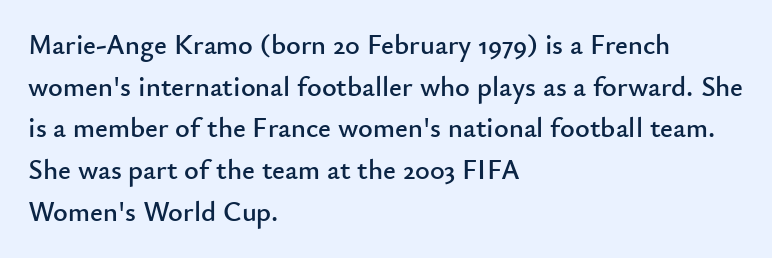
{"serif": "no", "italic": "no", "width": "normal", "stroke_contrast": "low", "x_height": "small", "monospaced": "no", "underline": "no", "align": "left", "line_spacing": "normal", "line_spacing_ratio": 1.49, "letter_spacing": "normal", "letter_spacing_em": 0.0, "glyph_px": 28}
